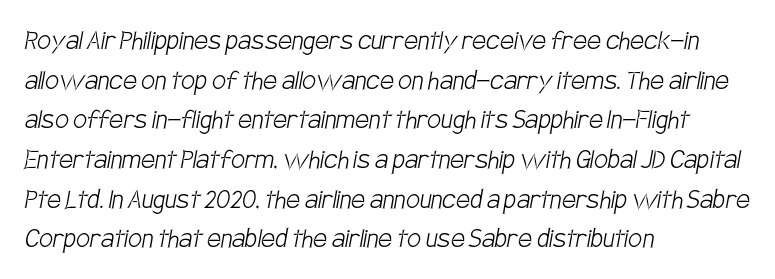
Q: Is the text bold? A: No.
Q: Is the typeface a serif or a sans-serif typeface? A: Sans-serif.
Q: Is the text underlined? A: No.
Q: How is the paragraph aligned? A: Left-aligned.
Q: Is the spacing between letters normal or unusually wide? A: Normal.
Q: Is the spacing between lines tight, normal or loose? A: Normal.
Q: Width (condensed, normal, or wide)? A: Condensed.
Q: Stroke contrast? A: Low.
Q: x-height? A: Large.
Q: Monospaced? A: No.
